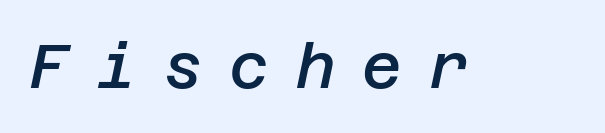
{"italic": "yes", "lean": "right", "slant_degrees": 12, "bold": "semi", "weight": "semibold", "width": "normal", "stroke_contrast": "low", "x_height": "large", "underline": "no", "letter_spacing": "wide", "letter_spacing_em": 0.44, "glyph_px": 61}
